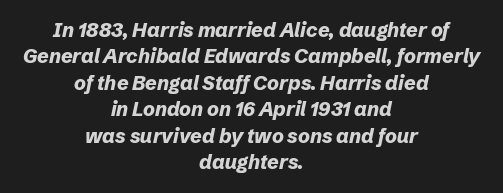
Q: Is the text bold? A: Yes.
Q: Is the text italic (slanted)? A: Yes, it leans right by about 12 degrees.
Q: Is the text underlined? A: No.
Q: How is the paragraph aligned? A: Centered.
Q: Is the spacing between letters normal or unusually wide? A: Normal.
Q: Is the spacing between lines tight, normal or loose? A: Normal.
